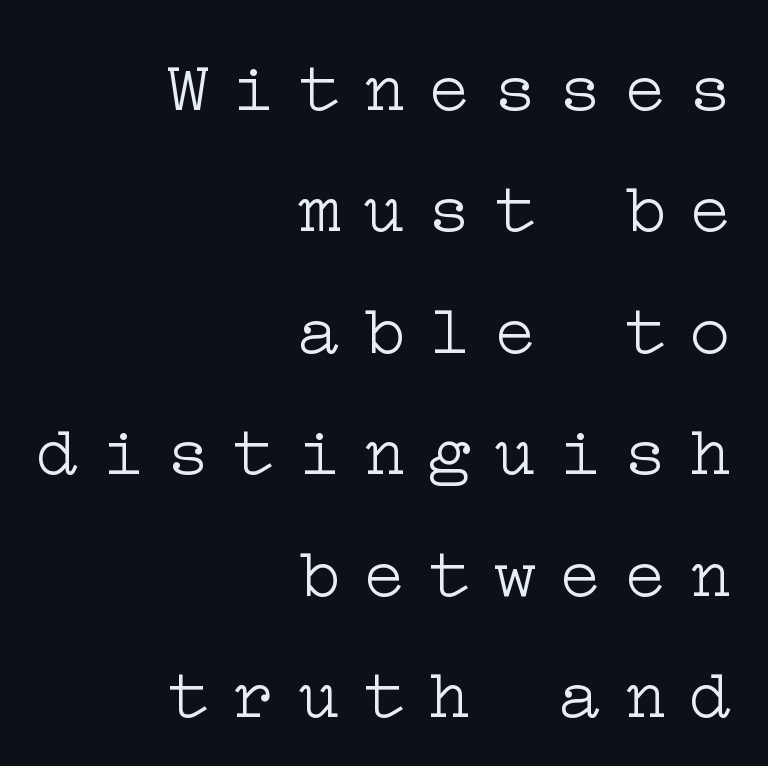
Alignment: flush right. Tracking value appears strongly positive — letters spread wide. The space directly below the letters is spotless. Note: serifs present on the glyphs.
